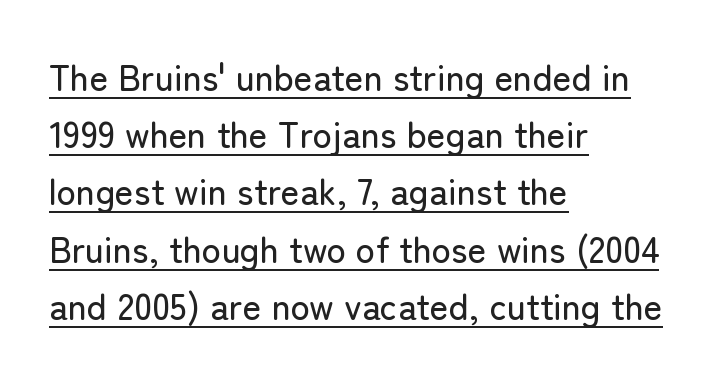
{"serif": "no", "italic": "no", "width": "normal", "stroke_contrast": "low", "x_height": "medium", "monospaced": "no", "underline": "yes", "align": "left", "line_spacing": "normal", "line_spacing_ratio": 1.59, "letter_spacing": "normal", "letter_spacing_em": 0.0, "glyph_px": 36}
